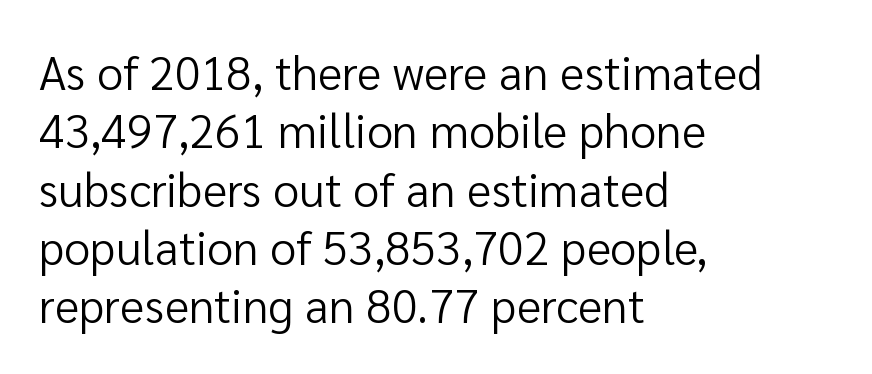
The image shows 47 px regular-weight sans-serif type, upright; set left-aligned, line spacing 1.24x, normal letter spacing, not underlined; low stroke contrast and a medium x-height.
